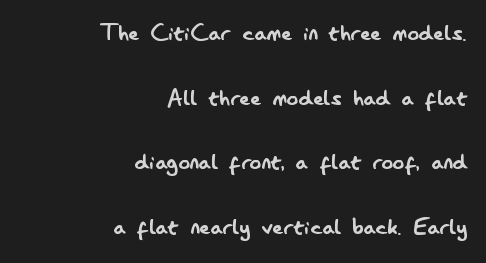
The image shows 29 px regular-weight, condensed sans-serif type, upright; set right-aligned, loose line spacing (2.23x), normal letter spacing, not underlined; low stroke contrast and a small x-height.
